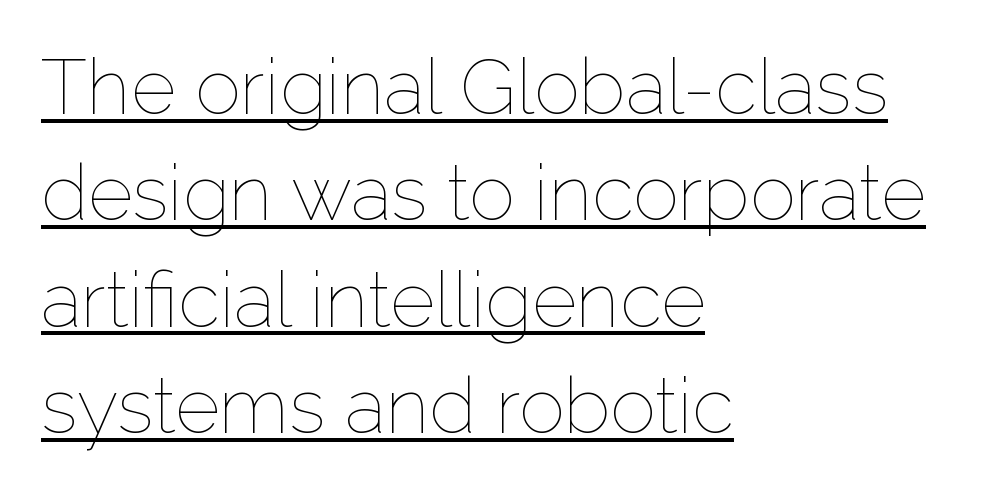
Q: Is the text bold? A: No.
Q: Is the text italic (slanted)? A: No, it is upright.
Q: Is the text underlined? A: Yes.
Q: How is the paragraph aligned? A: Left-aligned.
Q: Is the spacing between letters normal or unusually wide? A: Normal.
Q: Is the spacing between lines tight, normal or loose? A: Normal.
Q: Width (condensed, normal, or wide)? A: Normal.
Q: Stroke contrast? A: Low.
Q: x-height? A: Medium.
Q: Monospaced? A: No.
